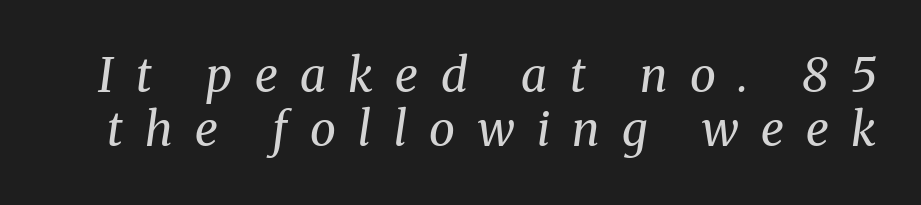
The passage shown leans; its letterforms are oblique. Closely set lines give the paragraph a compact silhouette. Rule under the text: the space is simply empty. This sample uses expanded letter spacing, leaving extra air between glyphs. These lines are composed in type with serifs. Is this a fixed-width face? No — the glyphs have proportional, varying widths.
